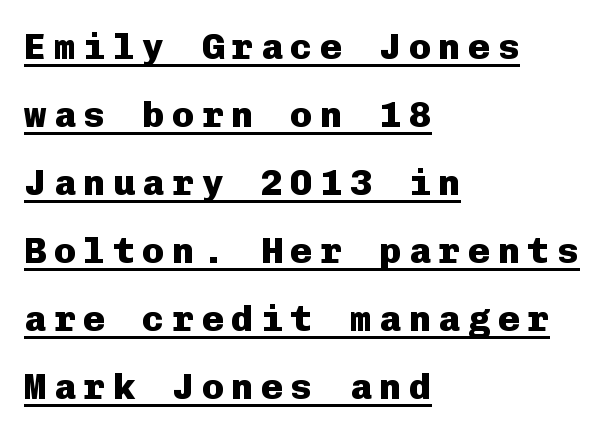
Q: Is the text bold? A: Yes.
Q: Is the text italic (slanted)? A: No, it is upright.
Q: Is the typeface a serif or a sans-serif typeface? A: Sans-serif.
Q: Is the text underlined? A: Yes.
Q: How is the paragraph aligned? A: Left-aligned.
Q: Is the spacing between letters normal or unusually wide? A: Unusually wide.
Q: Width (condensed, normal, or wide)? A: Normal.
Q: Stroke contrast? A: Low.
Q: x-height? A: Medium.
Q: Monospaced? A: Yes.
